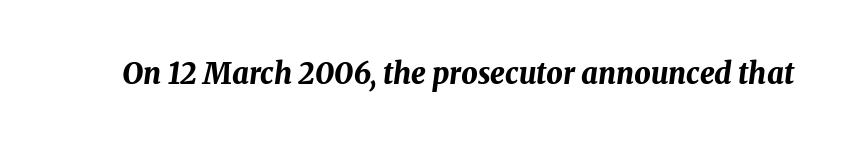
Q: Is the text bold? A: Yes.
Q: Is the text italic (slanted)? A: Yes, it leans right by about 8 degrees.
Q: Is the text underlined? A: No.
Q: Is the spacing between letters normal or unusually wide? A: Normal.
Q: Width (condensed, normal, or wide)? A: Normal.
Q: Stroke contrast? A: Medium.
Q: x-height? A: Medium.
Q: Monospaced? A: No.
